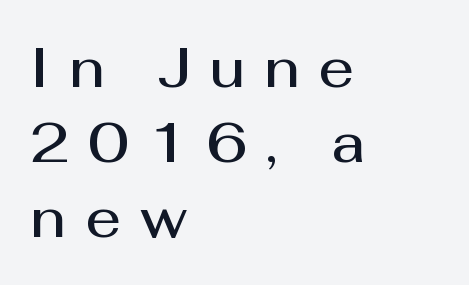
The image shows 56 px semibold sans-serif type, upright; set left-aligned, normal line spacing (1.34x), unusually wide letter spacing (+0.34 em), not underlined; medium stroke contrast and a medium x-height.
